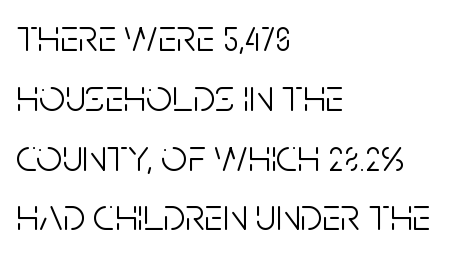
The image shows 46 px light, condensed sans-serif type, upright; set left-aligned, normal line spacing (1.3x), normal letter spacing, not underlined; low stroke contrast and a large x-height.
